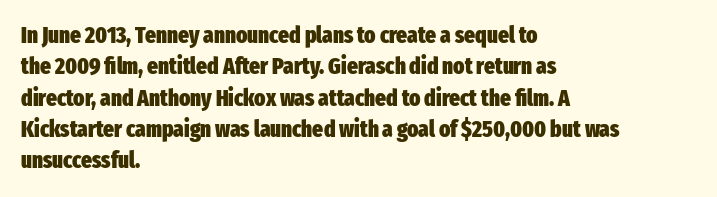
If you drew a line through each stem, it would be perfectly vertical. The face used here has the dense, thick strokes of a bold. All the whitespace from short lines collects on the right. Observe the ordinary spacing: letters are neighbours, not strangers. Rule under the text: the space is simply empty.
